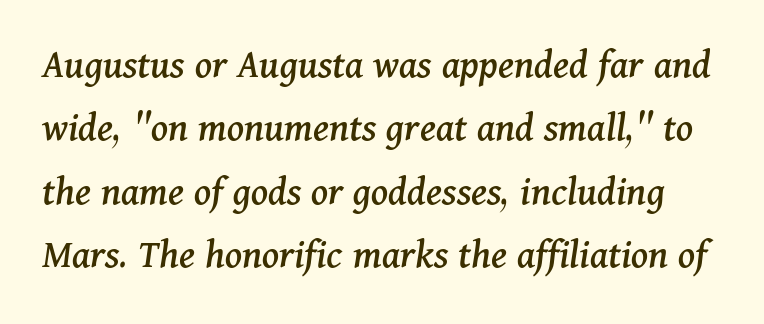
The words here are not underlined. Each letter's strokes conclude with small projecting serifs. Quick note: italic. In terms of leading, this rendering sits right in the middle.
